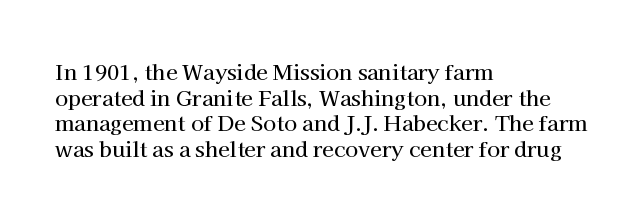
Line beginnings align vertically; line endings do not. Posture: vertical. A typesetter would call this zero additional tracking. The baseline area is clear.
